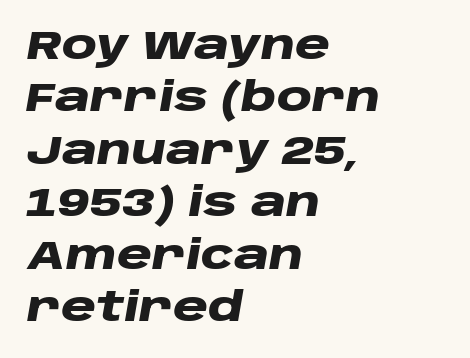
The image shows 40 px heavy, wide type, italic (leaning right); set left-aligned, normal line spacing (1.31x), normal letter spacing, not underlined; low stroke contrast and a large x-height.
